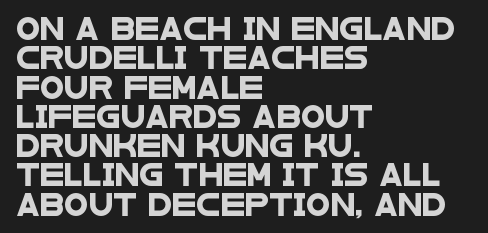
{"underline": "no", "align": "left", "line_spacing": "normal", "line_spacing_ratio": 1.33, "letter_spacing": "normal", "letter_spacing_em": 0.0, "glyph_px": 22}
